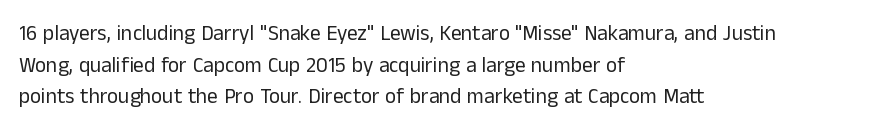
The image shows 21 px text type, upright; set left-aligned, normal line spacing (1.51x), normal letter spacing, not underlined.
